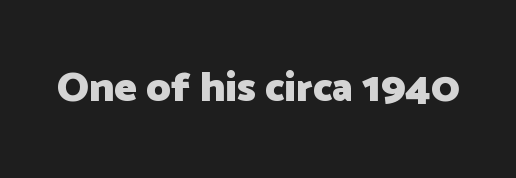
The image shows 42 px heavy sans-serif type, upright; set normal letter spacing, not underlined; low stroke contrast and a medium x-height.
